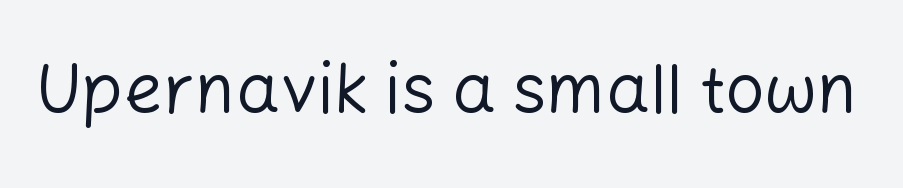
{"serif": "no", "italic": "no", "bold": "no", "weight": "regular", "width": "normal", "stroke_contrast": "low", "x_height": "medium", "monospaced": "no", "underline": "no", "letter_spacing": "normal", "letter_spacing_em": 0.0, "glyph_px": 69}
